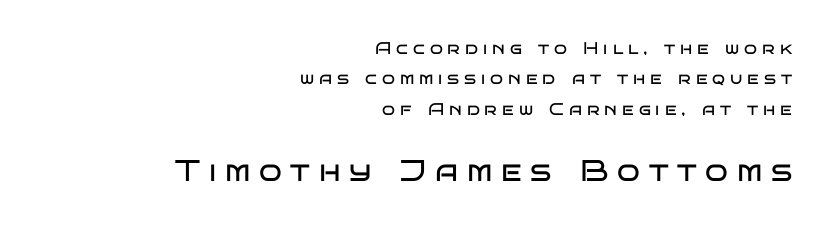
Q: Is the text bold? A: No.
Q: Is the text italic (slanted)? A: No, it is upright.
Q: Is the typeface a serif or a sans-serif typeface? A: Sans-serif.
Q: Is the text underlined? A: No.
Q: How is the paragraph aligned? A: Right-aligned.
Q: Is the spacing between letters normal or unusually wide? A: Unusually wide.
Q: Which block of text is set in a larger size, the first (top) or the second (bottom)? A: The second (bottom) one.
Q: Width (condensed, normal, or wide)? A: Wide.
Q: Stroke contrast? A: Low.
Q: x-height? A: Large.
Q: Monospaced? A: No.
